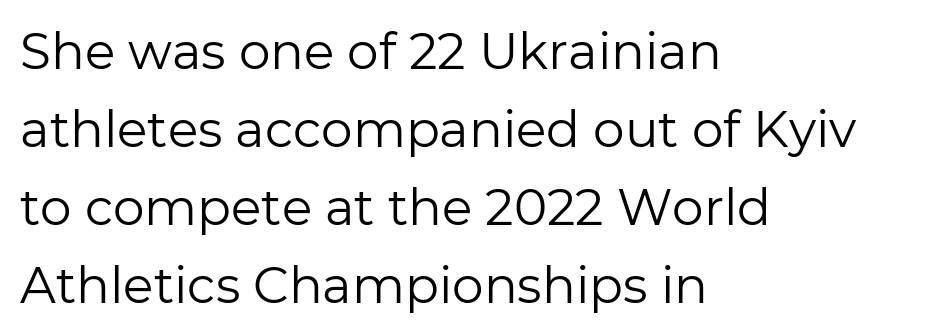
Q: Is the text bold? A: No.
Q: Is the text italic (slanted)? A: No, it is upright.
Q: Is the typeface a serif or a sans-serif typeface? A: Sans-serif.
Q: Is the text underlined? A: No.
Q: How is the paragraph aligned? A: Left-aligned.
Q: Is the spacing between letters normal or unusually wide? A: Normal.
Q: Is the spacing between lines tight, normal or loose? A: Normal.
Q: Width (condensed, normal, or wide)? A: Normal.
Q: Stroke contrast? A: Low.
Q: x-height? A: Medium.
Q: Monospaced? A: No.
